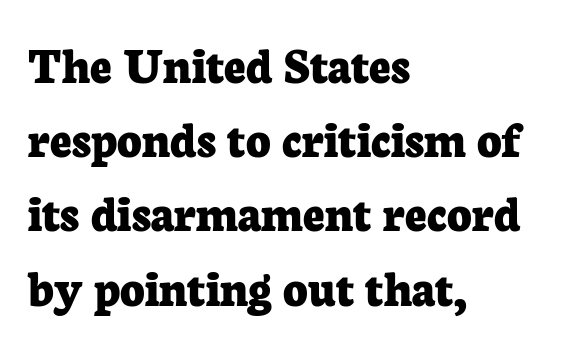
Words float on clear page, feet unadorned. Spacing verdict: proportional, widths tailored to each character. Nobody touched the tracking dial on this one. Normally led — the rows are evenly, conventionally spaced.
